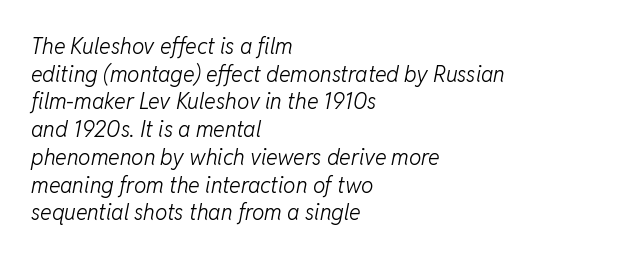
{"italic": "yes", "lean": "right", "slant_degrees": 11, "bold": "no", "underline": "no", "align": "left", "line_spacing": "normal", "line_spacing_ratio": 1.26, "letter_spacing": "normal", "letter_spacing_em": 0.0, "glyph_px": 22}
